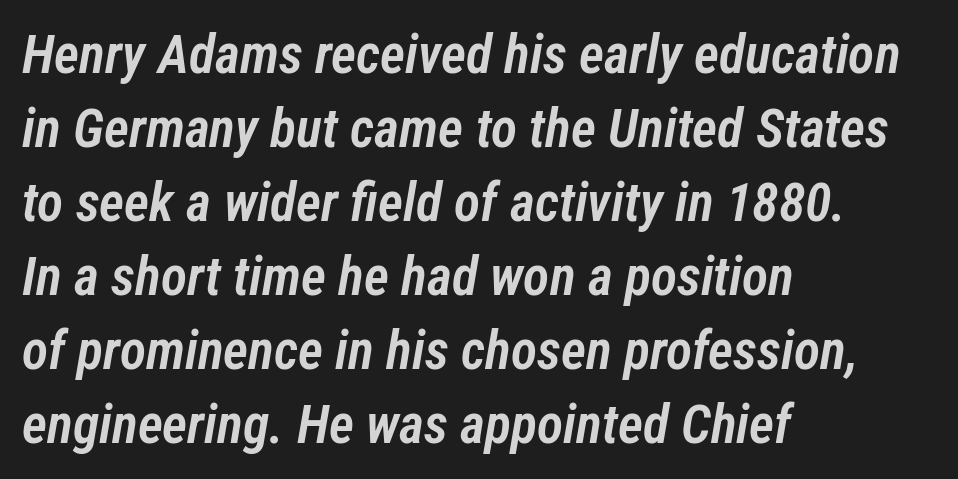
{"italic": "yes", "lean": "right", "slant_degrees": 12, "bold": "semi", "weight": "semibold", "width": "condensed", "stroke_contrast": "low", "x_height": "medium", "monospaced": "no", "underline": "no", "align": "left", "line_spacing": "normal", "line_spacing_ratio": 1.37, "letter_spacing": "normal", "letter_spacing_em": 0.0, "glyph_px": 54}
